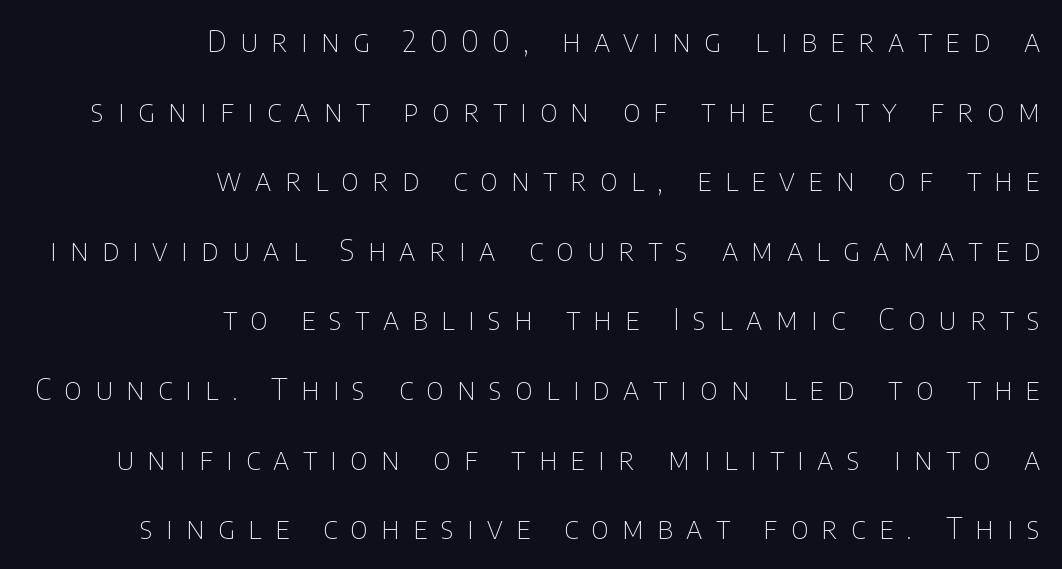
Stems here are at most as thick as an everyday book face. Each letter keeps its own natural width here, so spacing adapts to shape. The passage shown stacks its lines with a broad gap. Letter spacing: wide.
